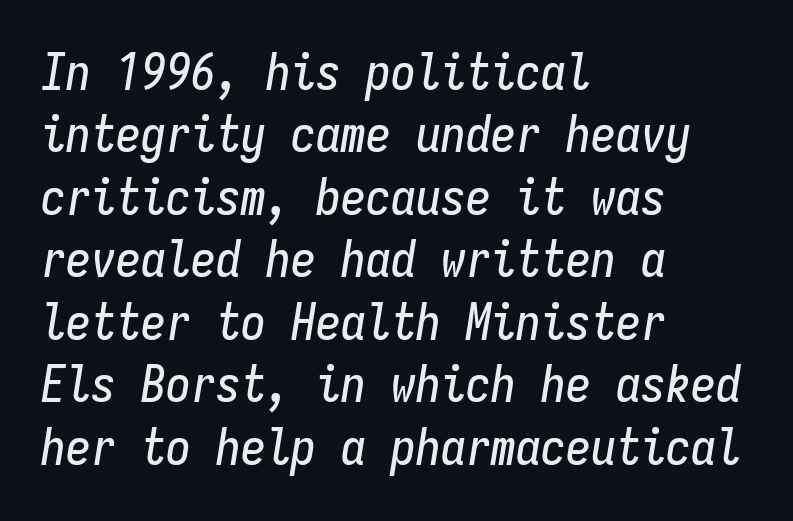
The passage is arranged the way most books set body copy — flush left. The space directly below the letters is spotless. Characters follow at the spacing the type designer built in. In terms of leading, this rendering sits right in the middle. Is the type slanted? Yes — the strokes lean at a clear angle. Is this a fixed-width face? Yes — each glyph sits in an identical cell.
